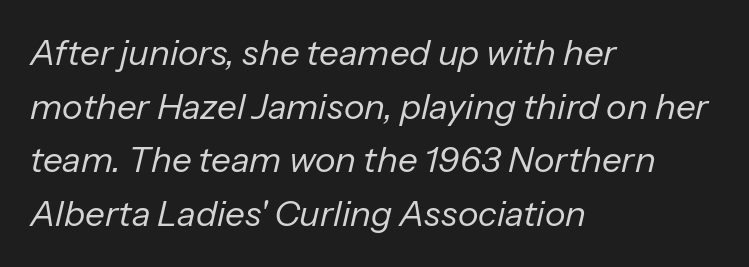
The image shows 35 px regular-weight type, italic (leaning right); set left-aligned, normal line spacing (1.53x), normal letter spacing, not underlined; low stroke contrast and a medium x-height.
